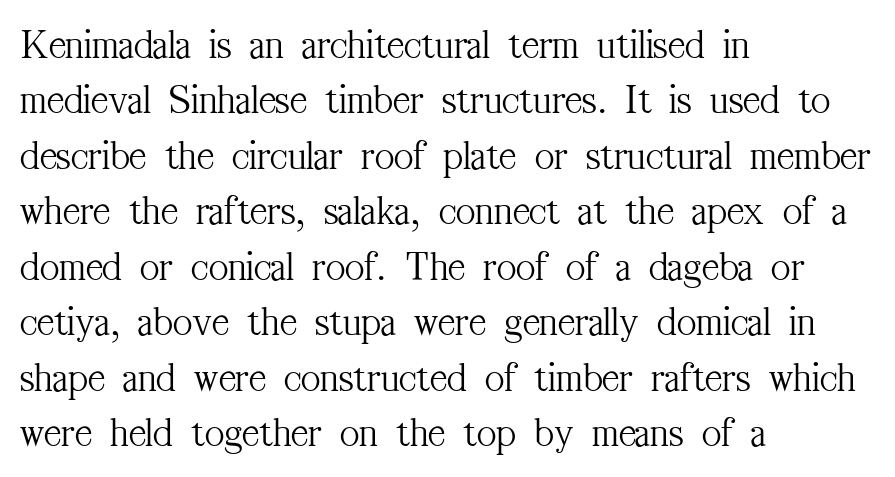
How would I describe the line gaps? Plain and ordinary. What stands out about the letter spacing? Nothing — it is the standard amount. The passage shown is typed in a proportional face where columns would drift. Nothing heavy about these letters — not bold at all.
